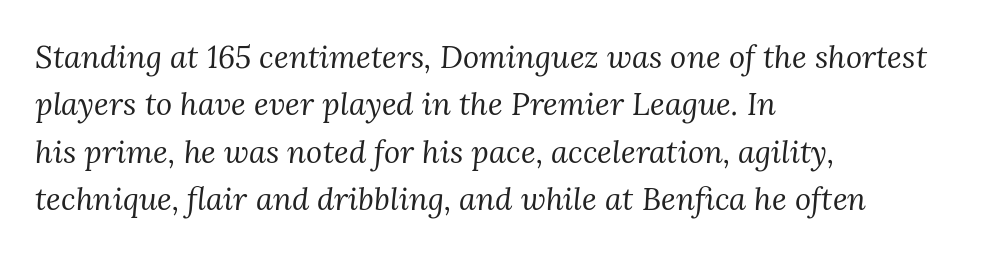
Q: Is the text bold? A: No.
Q: Is the text italic (slanted)? A: Yes, it leans right by about 3 degrees.
Q: Is the typeface a serif or a sans-serif typeface? A: Serif.
Q: Is the text underlined? A: No.
Q: How is the paragraph aligned? A: Left-aligned.
Q: Is the spacing between letters normal or unusually wide? A: Normal.
Q: Is the spacing between lines tight, normal or loose? A: Normal.
Q: Width (condensed, normal, or wide)? A: Normal.
Q: Stroke contrast? A: Medium.
Q: x-height? A: Medium.
Q: Monospaced? A: No.
